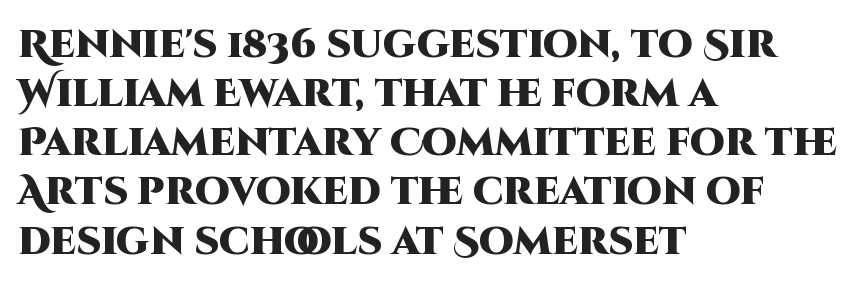
The rendering keeps characters at their native spacing. Short and long lines alike share a common starting point at left. This sample uses a sans-serif face. The passage shown is typed in a proportional face where columns would drift. Decoration check: the copy has no underline. The typography opts for an upright posture over an oblique one.
